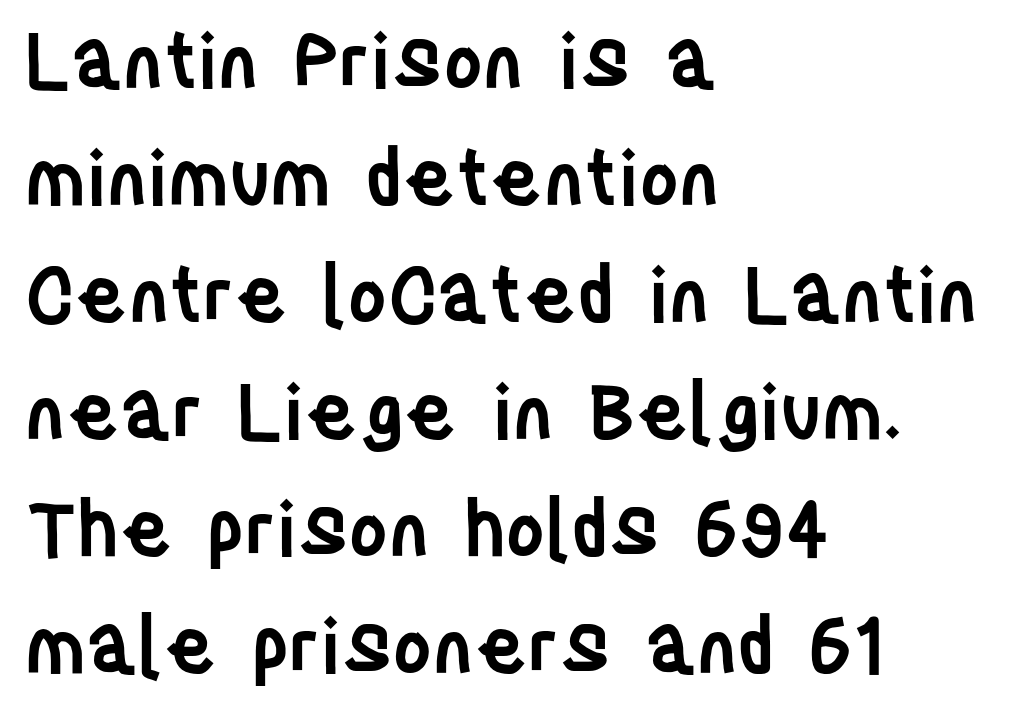
{"serif": "no", "italic": "no", "bold": "semi", "weight": "semibold", "width": "condensed", "stroke_contrast": "low", "x_height": "large", "monospaced": "no", "underline": "no", "align": "left", "line_spacing": "normal", "line_spacing_ratio": 1.54, "letter_spacing": "normal", "letter_spacing_em": 0.0, "glyph_px": 76}
